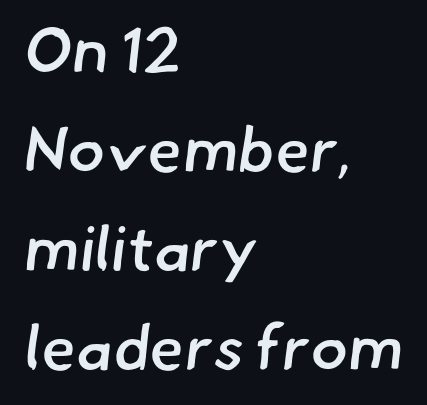
The passage shown is typed in a proportional face where columns would drift. The line texture is even and compact thanks to regular tracking. Firm but not heavy-handed strokes: this text is semibold. Plain, unruled lines of type. Whoever set this chose a conventional vertical rhythm.
